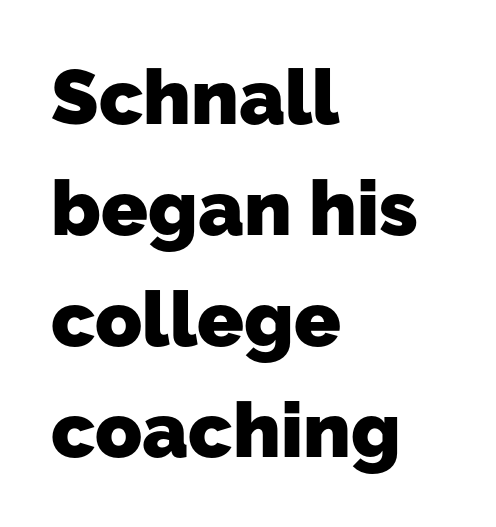
{"serif": "no", "bold": "yes", "weight": "heavy", "width": "normal", "stroke_contrast": "low", "x_height": "medium", "monospaced": "no", "underline": "no", "align": "left", "line_spacing": "normal", "line_spacing_ratio": 1.44, "letter_spacing": "normal", "letter_spacing_em": 0.0, "glyph_px": 77}
